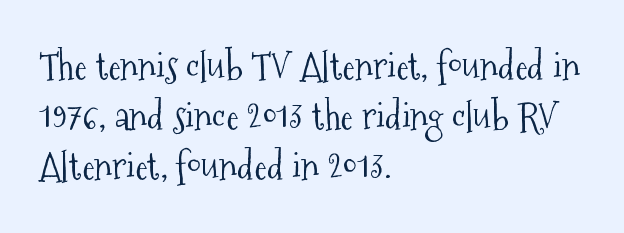
Q: Is the text bold? A: No.
Q: Is the text italic (slanted)? A: No, it is upright.
Q: Is the typeface a serif or a sans-serif typeface? A: Serif.
Q: Is the text underlined? A: No.
Q: How is the paragraph aligned? A: Left-aligned.
Q: Is the spacing between letters normal or unusually wide? A: Normal.
Q: Is the spacing between lines tight, normal or loose? A: Normal.
Q: Width (condensed, normal, or wide)? A: Condensed.
Q: Stroke contrast? A: Medium.
Q: x-height? A: Medium.
Q: Monospaced? A: No.
